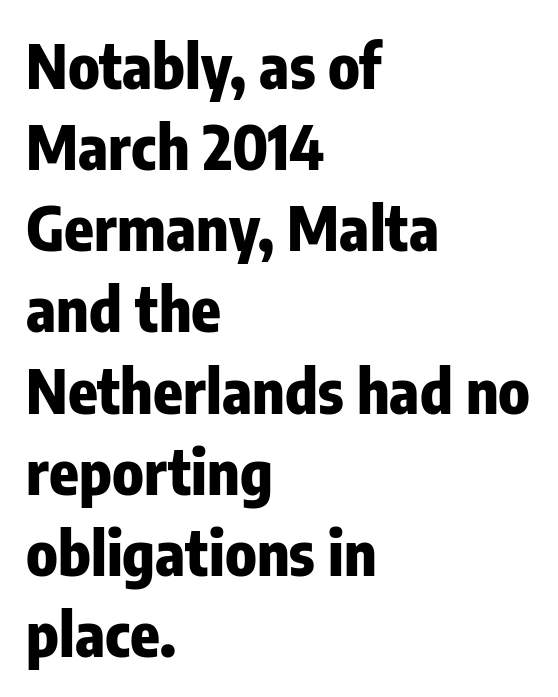
A roman cut, with each character standing at attention. This is sans-serif lettering, the kind often seen on screens and signage. If you measured baseline to baseline, you'd find a middling distance. The strokes are fattened all the way to bold.
